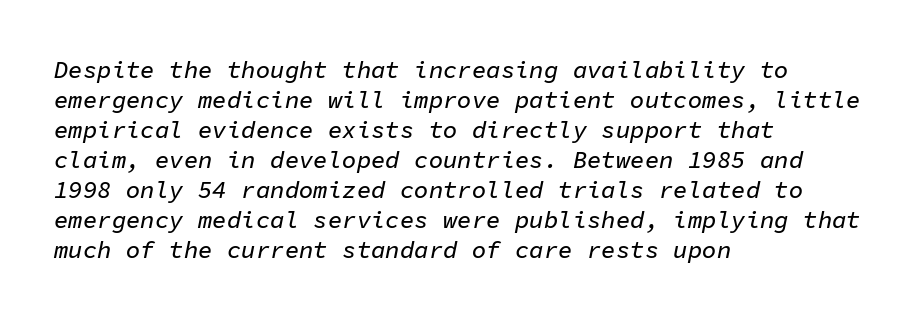
The image shows 24 px text type, italic (leaning right); set left-aligned, normal line spacing (1.25x), normal letter spacing, not underlined.
